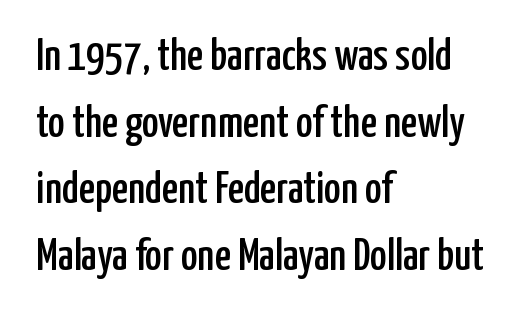
{"serif": "no", "italic": "no", "width": "condensed", "stroke_contrast": "low", "x_height": "medium", "monospaced": "no", "underline": "no", "align": "left", "line_spacing": "normal", "line_spacing_ratio": 1.48, "letter_spacing": "normal", "letter_spacing_em": 0.0, "glyph_px": 45}
